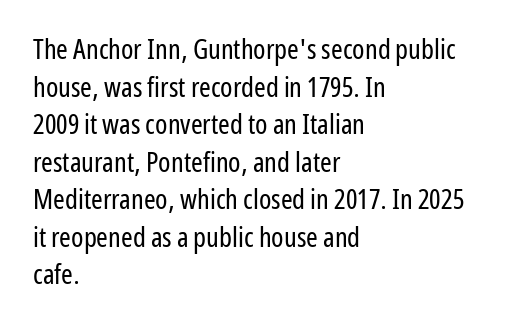
Q: Is the text bold? A: No.
Q: Is the text italic (slanted)? A: No, it is upright.
Q: Is the typeface a serif or a sans-serif typeface? A: Sans-serif.
Q: Is the text underlined? A: No.
Q: How is the paragraph aligned? A: Left-aligned.
Q: Is the spacing between letters normal or unusually wide? A: Normal.
Q: Is the spacing between lines tight, normal or loose? A: Normal.
Q: Width (condensed, normal, or wide)? A: Condensed.
Q: Stroke contrast? A: Low.
Q: x-height? A: Medium.
Q: Monospaced? A: No.
